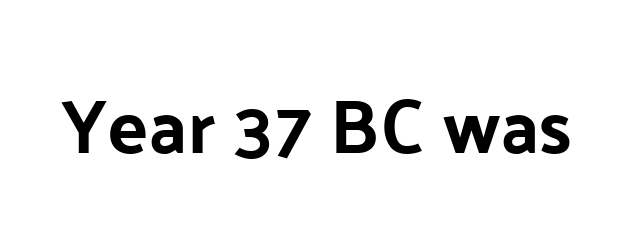
{"serif": "no", "italic": "no", "width": "normal", "stroke_contrast": "low", "x_height": "medium", "monospaced": "no", "underline": "no", "letter_spacing": "normal", "letter_spacing_em": 0.0, "glyph_px": 76}
